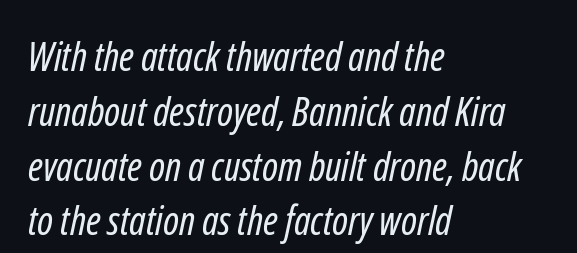
The image shows 40 px regular-weight, condensed sans-serif type; set left-aligned, normal line spacing (1.37x), normal letter spacing, not underlined; low stroke contrast and a medium x-height.
